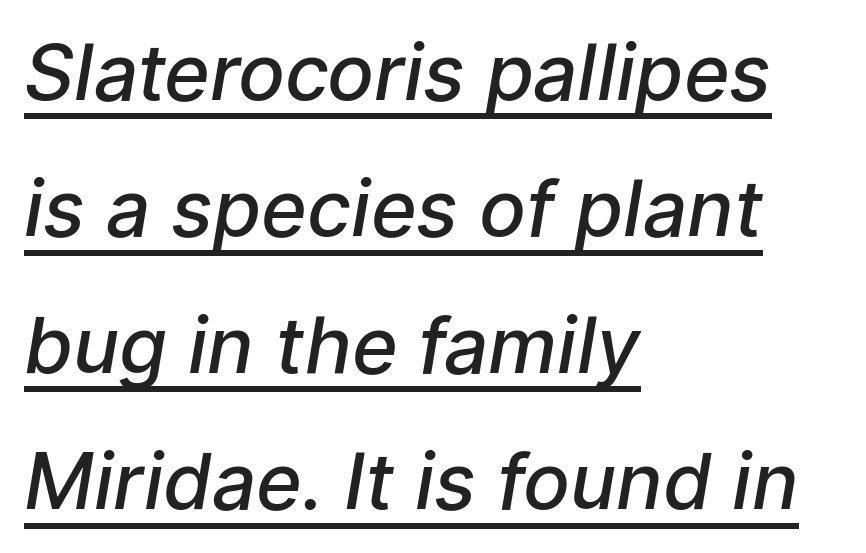
Q: Is the text bold? A: Semi-bold.
Q: Is the typeface a serif or a sans-serif typeface? A: Sans-serif.
Q: Is the text underlined? A: Yes.
Q: How is the paragraph aligned? A: Left-aligned.
Q: Is the spacing between letters normal or unusually wide? A: Normal.
Q: Width (condensed, normal, or wide)? A: Normal.
Q: Stroke contrast? A: Low.
Q: x-height? A: Medium.
Q: Monospaced? A: No.
